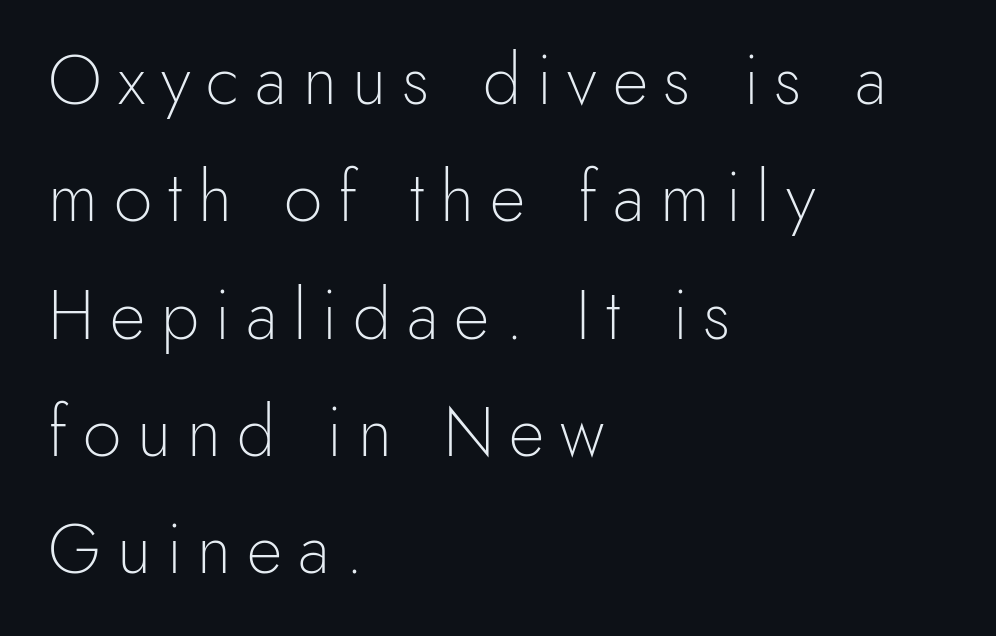
Anything drawn beneath the words? Only blank space. No extra ink here — the face is not bold. Quick note: interline space is typical. Alignment: flush left. Classification — sans serif. Here the designer chose a conventional face with non-uniform glyph widths.
